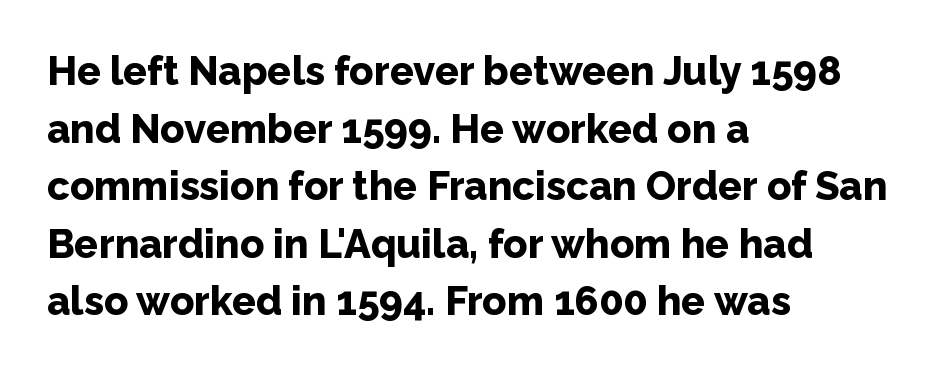
{"serif": "no", "italic": "no", "bold": "yes", "weight": "bold", "width": "normal", "stroke_contrast": "low", "x_height": "medium", "monospaced": "no", "underline": "no", "align": "left", "line_spacing": "normal", "line_spacing_ratio": 1.44, "letter_spacing": "normal", "letter_spacing_em": 0.0, "glyph_px": 40}
